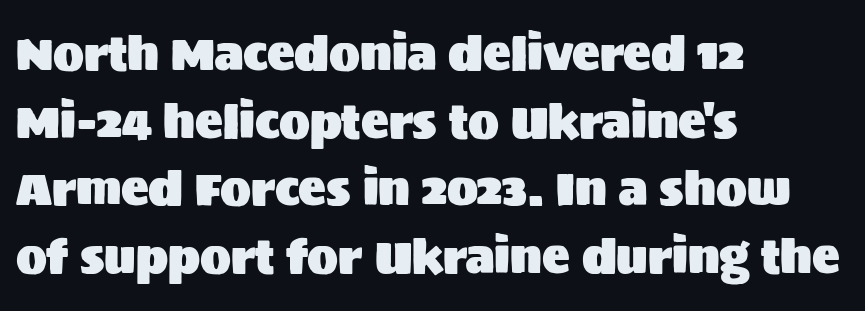
The image shows 46 px sans-serif type, upright; set left-aligned, normal line spacing (1.47x), normal letter spacing, not underlined; medium stroke contrast and a large x-height.
